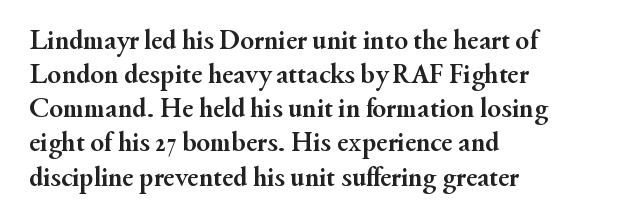
Q: Is the text bold? A: Yes.
Q: Is the text italic (slanted)? A: No, it is upright.
Q: Is the typeface a serif or a sans-serif typeface? A: Serif.
Q: Is the text underlined? A: No.
Q: How is the paragraph aligned? A: Left-aligned.
Q: Is the spacing between letters normal or unusually wide? A: Normal.
Q: Width (condensed, normal, or wide)? A: Normal.
Q: Stroke contrast? A: Medium.
Q: x-height? A: Small.
Q: Monospaced? A: No.
